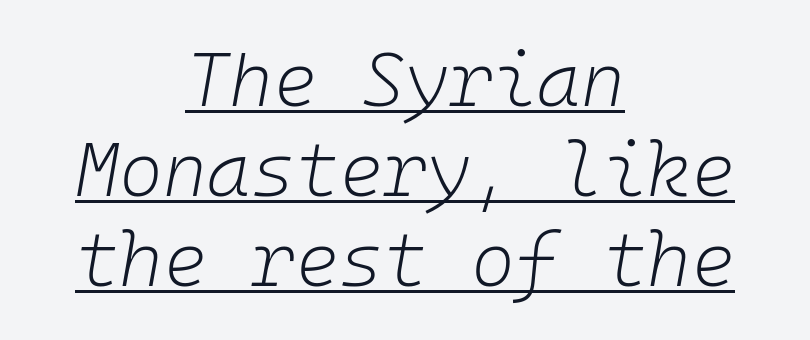
{"italic": "yes", "lean": "right", "slant_degrees": 10, "bold": "no", "weight": "light", "width": "normal", "stroke_contrast": "low", "x_height": "medium", "monospaced": "yes", "underline": "yes", "align": "center", "line_spacing_ratio": 1.2, "letter_spacing": "normal", "letter_spacing_em": 0.0, "glyph_px": 75}
